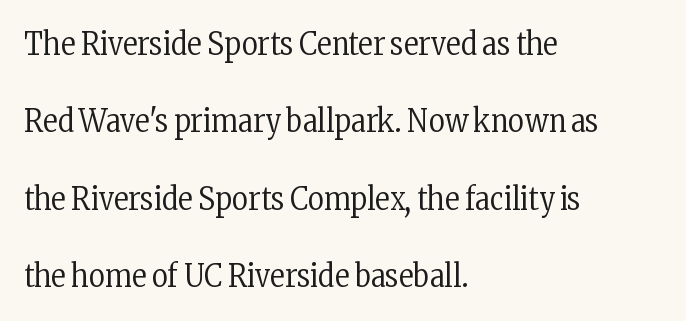
{"serif": "yes", "italic": "no", "bold": "no", "weight": "regular", "width": "condensed", "stroke_contrast": "low", "x_height": "medium", "monospaced": "no", "underline": "no", "align": "left", "line_spacing": "loose", "line_spacing_ratio": 2.5, "letter_spacing": "normal", "letter_spacing_em": 0.0, "glyph_px": 31}
